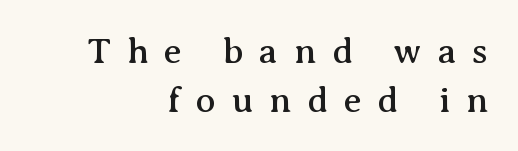
Q: Is the text italic (slanted)? A: No, it is upright.
Q: Is the typeface a serif or a sans-serif typeface? A: Serif.
Q: Is the text underlined? A: No.
Q: How is the paragraph aligned? A: Right-aligned.
Q: Is the spacing between letters normal or unusually wide? A: Unusually wide.
Q: Is the spacing between lines tight, normal or loose? A: Normal.
Q: Width (condensed, normal, or wide)? A: Normal.
Q: Stroke contrast? A: Medium.
Q: x-height? A: Medium.
Q: Monospaced? A: No.
